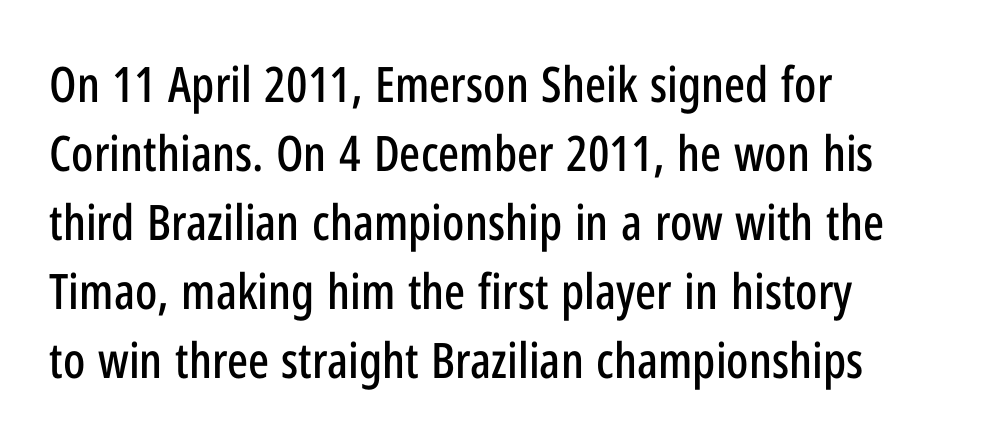
{"serif": "no", "italic": "no", "width": "condensed", "stroke_contrast": "low", "x_height": "medium", "monospaced": "no", "underline": "no", "align": "left", "line_spacing": "normal", "line_spacing_ratio": 1.41, "letter_spacing": "normal", "letter_spacing_em": 0.0, "glyph_px": 49}
